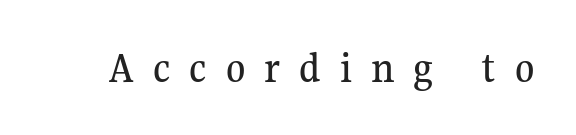
{"serif": "yes", "italic": "no", "width": "normal", "stroke_contrast": "medium", "x_height": "medium", "monospaced": "no", "underline": "no", "letter_spacing": "wide", "letter_spacing_em": 0.43, "glyph_px": 44}
